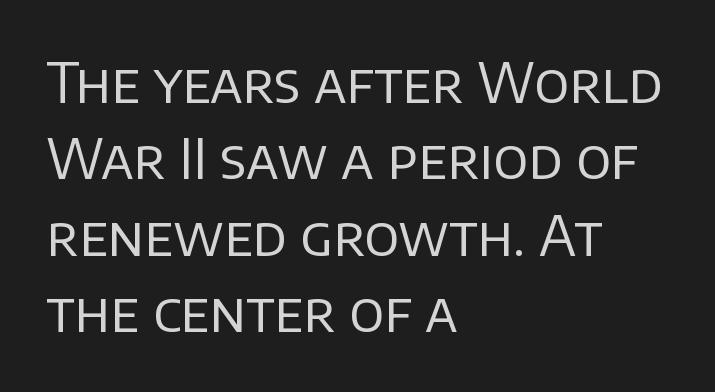
Q: Is the text bold? A: No.
Q: Is the text italic (slanted)? A: No, it is upright.
Q: Is the typeface a serif or a sans-serif typeface? A: Sans-serif.
Q: Is the text underlined? A: No.
Q: How is the paragraph aligned? A: Left-aligned.
Q: Is the spacing between letters normal or unusually wide? A: Normal.
Q: Is the spacing between lines tight, normal or loose? A: Normal.
Q: Width (condensed, normal, or wide)? A: Normal.
Q: Stroke contrast? A: Low.
Q: x-height? A: Large.
Q: Monospaced? A: No.
